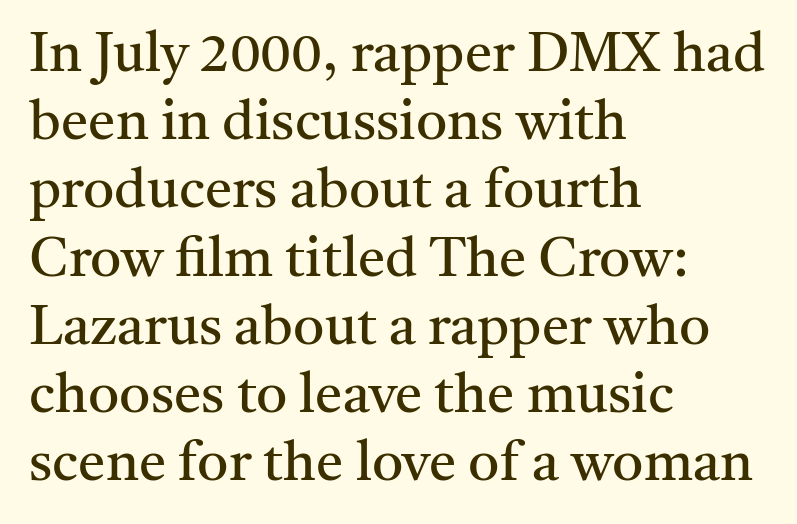
{"serif": "yes", "italic": "no", "bold": "no", "weight": "regular", "width": "normal", "stroke_contrast": "medium", "x_height": "medium", "monospaced": "no", "underline": "no", "align": "left", "line_spacing_ratio": 1.24, "letter_spacing": "normal", "letter_spacing_em": 0.0, "glyph_px": 55}
